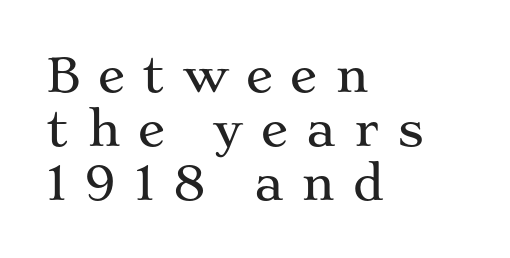
Does the type have serifs? Yes, each stem ends in a small foot. Posture: vertical. Think of a printed novel: that variable character pitch is what you see here. These lines stack with their left ends in a neat column. The horizontal fit of the characters is loose and conspicuously gappy. Any mark beneath the type? The region is blank.
